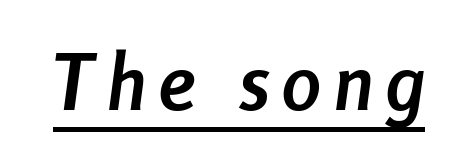
{"italic": "yes", "lean": "right", "slant_degrees": 8, "bold": "yes", "weight": "semibold", "width": "condensed", "stroke_contrast": "low", "x_height": "medium", "monospaced": "no", "underline": "yes", "glyph_px": 78}
